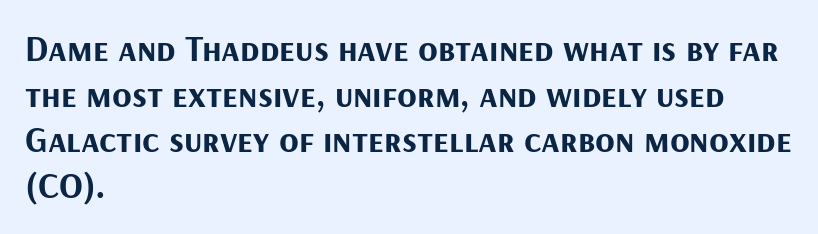
The image shows 36 px bold sans-serif type, upright; set left-aligned, normal line spacing (1.27x), normal letter spacing, not underlined; medium stroke contrast and a medium x-height.
